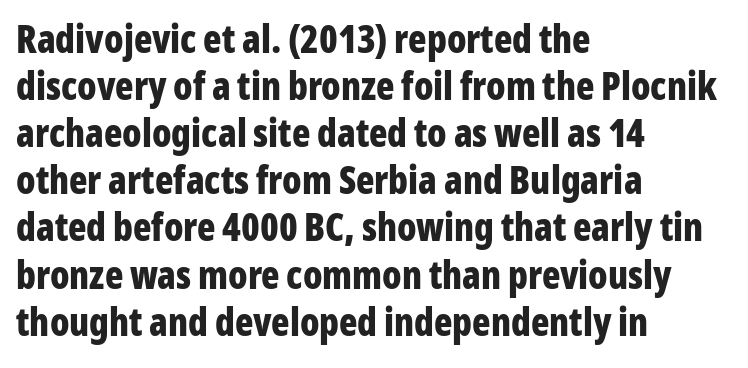
Tall strokes in this sample are plumb rather than angled. What stands out about the letter spacing? Nothing — it is the standard amount. The text block is weighted toward the left margin, trailing off unevenly rightward. Compared with an ordinary text face, these strokes are far heavier — a full bold.
